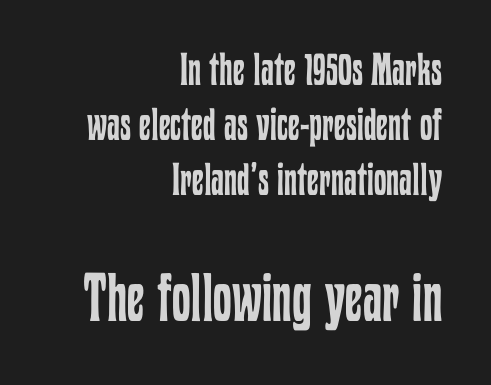
{"italic": "no", "bold": "no", "weight": "regular", "width": "condensed", "stroke_contrast": "low", "x_height": "medium", "monospaced": "no", "underline": "no", "align": "right", "line_spacing_ratio": 1.22, "letter_spacing": "normal", "letter_spacing_em": 0.0, "larger_block": "second", "size_ratio": 1.49, "glyph_px": 67}
